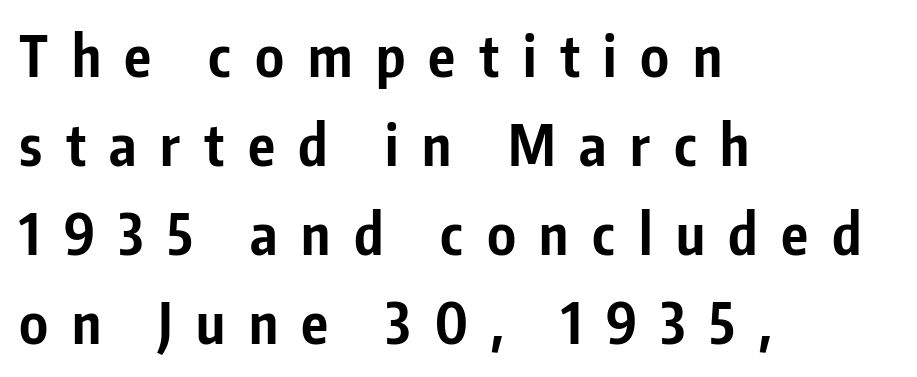
Q: Is the text bold? A: Yes.
Q: Is the text italic (slanted)? A: No, it is upright.
Q: Is the typeface a serif or a sans-serif typeface? A: Sans-serif.
Q: Is the text underlined? A: No.
Q: How is the paragraph aligned? A: Left-aligned.
Q: Is the spacing between letters normal or unusually wide? A: Unusually wide.
Q: Is the spacing between lines tight, normal or loose? A: Normal.
Q: Width (condensed, normal, or wide)? A: Condensed.
Q: Stroke contrast? A: Low.
Q: x-height? A: Medium.
Q: Monospaced? A: No.
